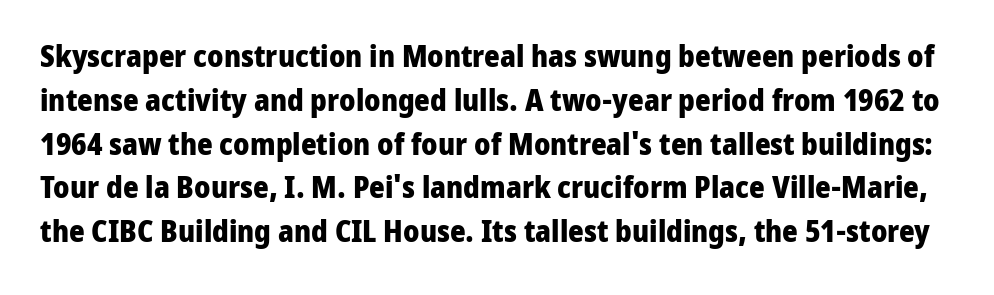
The image shows 30 px heavy sans-serif type, upright; set normal line spacing (1.46x), normal letter spacing, not underlined; low stroke contrast and a medium x-height.
